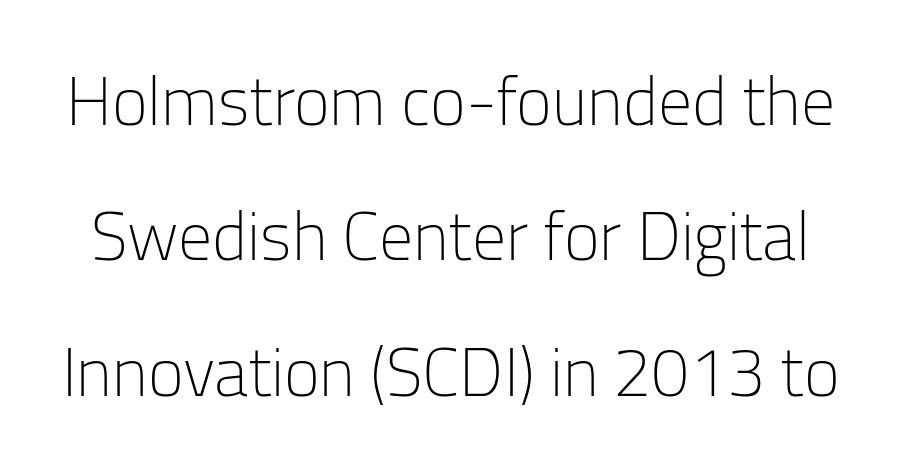
The image shows 68 px light sans-serif type, upright; set loose line spacing (1.99x), normal letter spacing, not underlined; low stroke contrast and a medium x-height.
